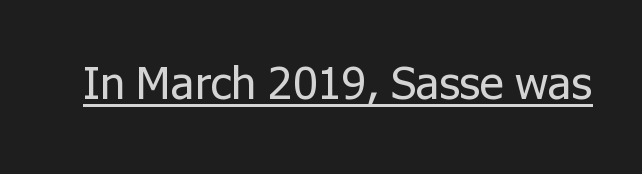
{"serif": "no", "italic": "no", "bold": "no", "weight": "regular", "width": "normal", "stroke_contrast": "low", "x_height": "medium", "monospaced": "no", "underline": "yes", "letter_spacing": "normal", "letter_spacing_em": 0.0, "glyph_px": 46}
